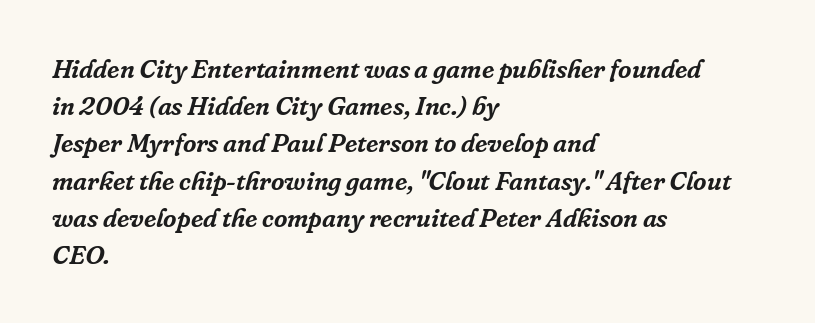
Q: Is the text italic (slanted)? A: Yes, it leans right by about 16 degrees.
Q: Is the text underlined? A: No.
Q: How is the paragraph aligned? A: Left-aligned.
Q: Is the spacing between letters normal or unusually wide? A: Normal.
Q: Is the spacing between lines tight, normal or loose? A: Normal.
